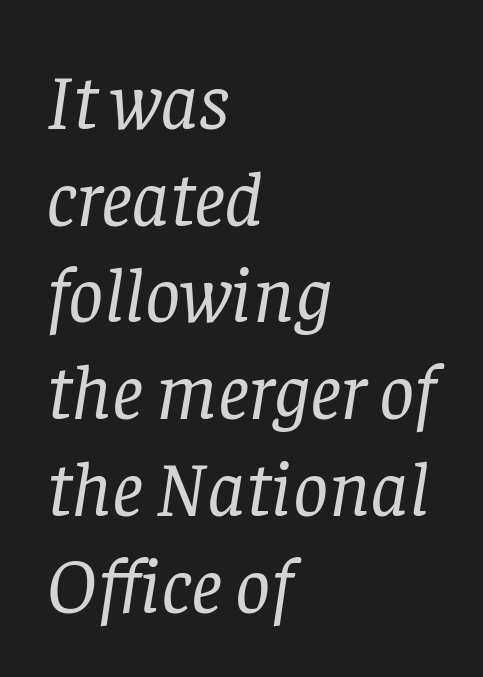
Would a proofreader flag this as italicized? Yes. This is serif lettering, the kind often seen in printed books. Think of a printed novel: that variable character pitch is what you see here. This rendering features lettering with no underline. The typeface has the unassuming heft of standard copy or less.
